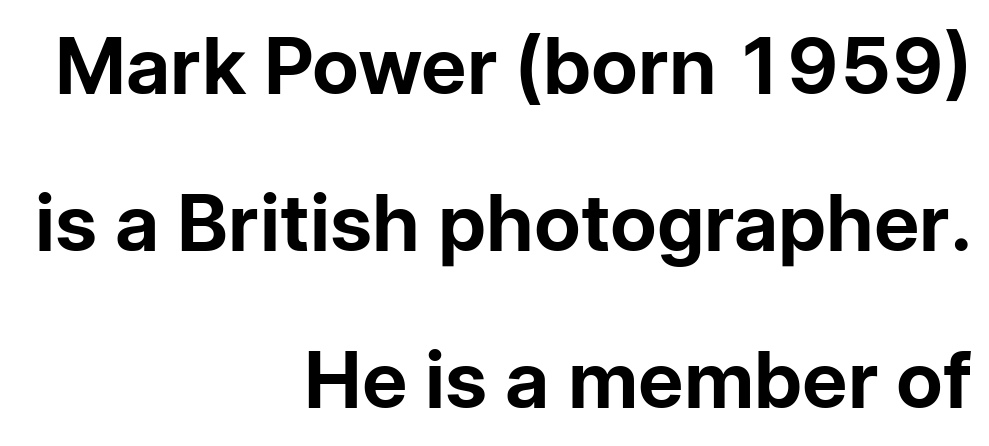
What kind of face is this? One without serifs — a sans. Honestly, the rows look like they've been pulled way apart. Caption: multi-line text, flush right, ragged left. Vertical strokes here are truly vertical.
